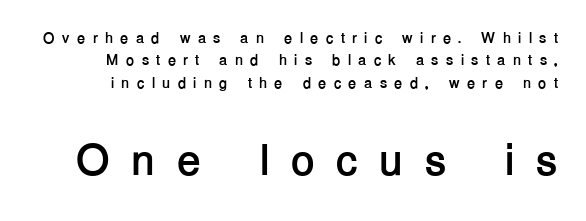
The image shows 44 px semibold sans-serif type, upright; set normal line spacing (1.5x), unusually wide letter spacing (+0.48 em), not underlined; the second (bottom) block is 2.93x larger; low stroke contrast and a medium x-height.
